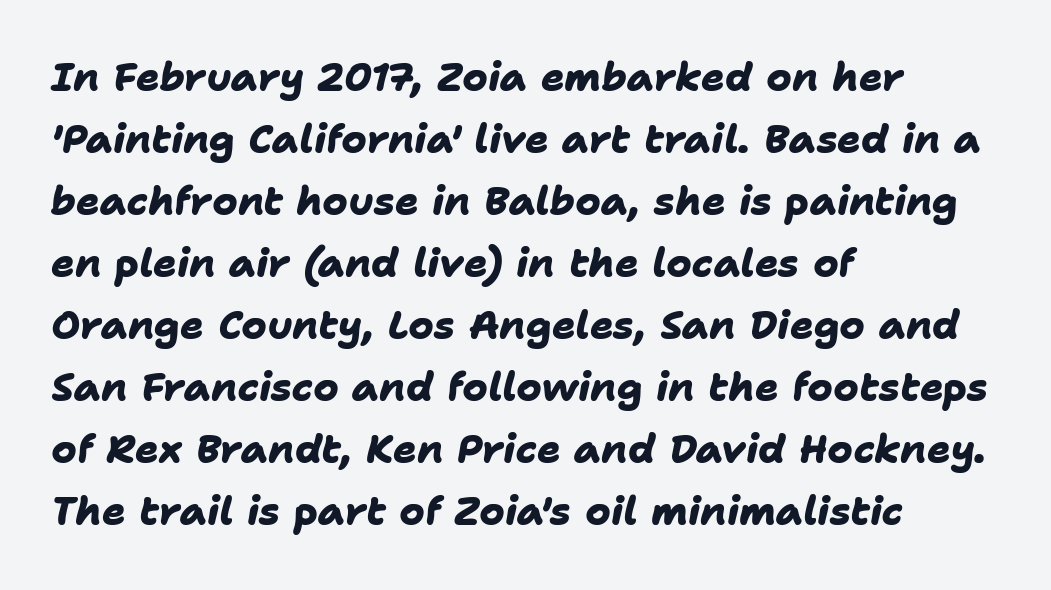
{"serif": "no", "bold": "yes", "weight": "heavy", "width": "normal", "stroke_contrast": "low", "x_height": "medium", "monospaced": "no", "underline": "no", "align": "left", "line_spacing": "normal", "line_spacing_ratio": 1.59, "letter_spacing": "normal", "letter_spacing_em": 0.0, "glyph_px": 39}
